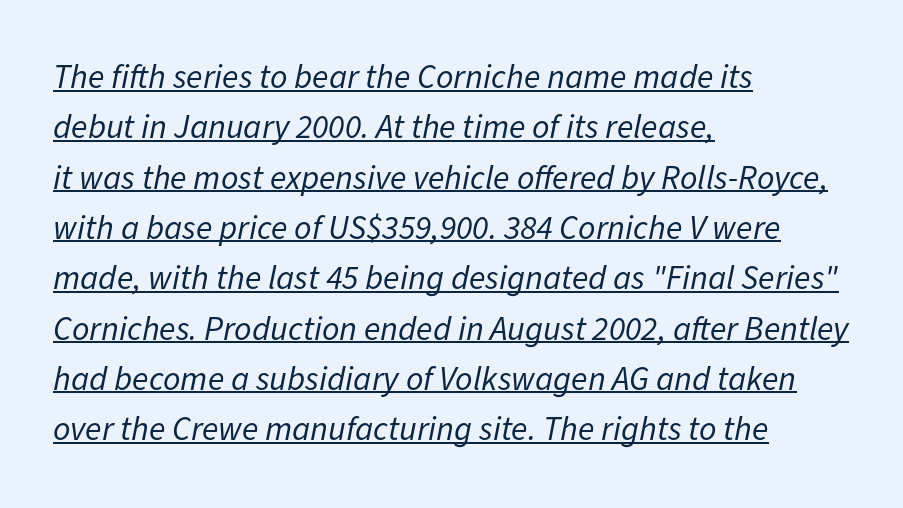
The passage shown is typed in a proportional face where columns would drift. The font sits on the lighter half of the weight spectrum, regular included. The passage shown has conventional tracking throughout. Caption: multi-line text, flush left, ragged right.
